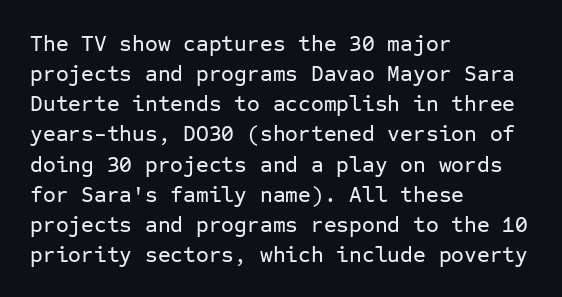
{"italic": "no", "underline": "no", "align": "left", "line_spacing": "normal", "line_spacing_ratio": 1.37, "letter_spacing": "normal", "letter_spacing_em": 0.0, "glyph_px": 22}
